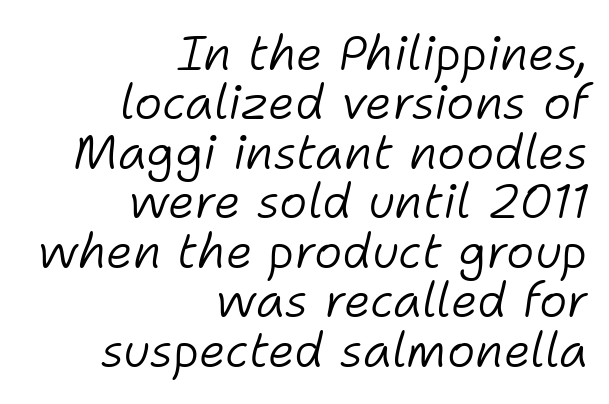
Q: Is the text bold? A: No.
Q: Is the text italic (slanted)? A: Yes, it leans right by about 11 degrees.
Q: Is the text underlined? A: No.
Q: How is the paragraph aligned? A: Right-aligned.
Q: Is the spacing between letters normal or unusually wide? A: Normal.
Q: Is the spacing between lines tight, normal or loose? A: Tight.
Q: Width (condensed, normal, or wide)? A: Normal.
Q: Stroke contrast? A: Low.
Q: x-height? A: Medium.
Q: Monospaced? A: No.
